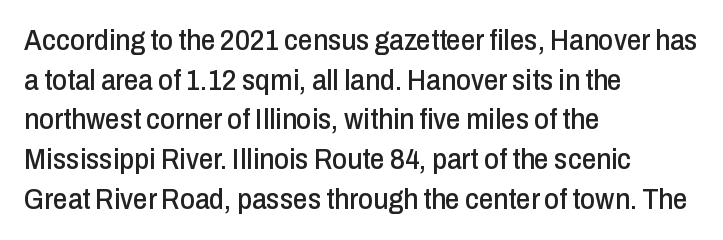
The image shows 29 px condensed sans-serif type, upright; set left-aligned, normal line spacing (1.37x), normal letter spacing, not underlined; low stroke contrast and a medium x-height.
